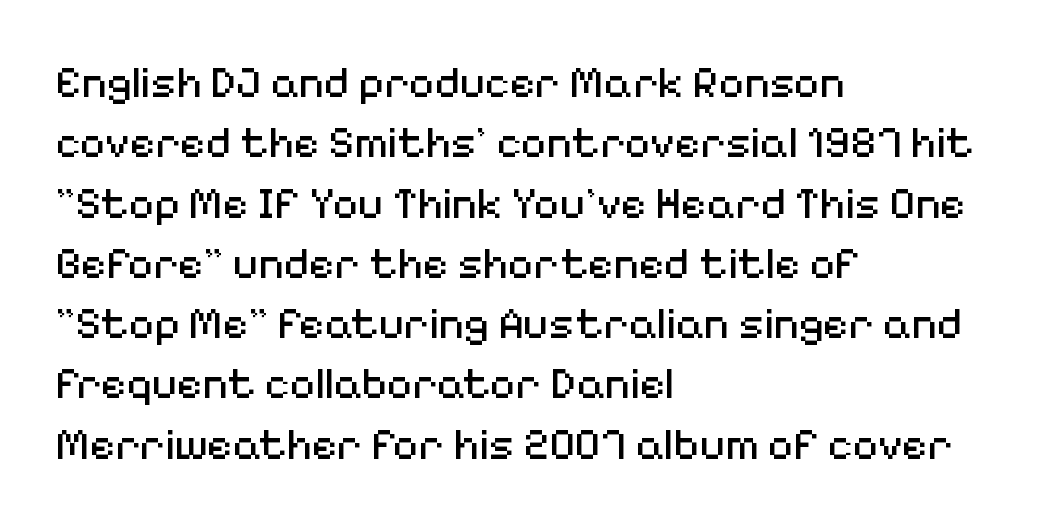
The image shows 44 px regular-weight sans-serif type, upright; set left-aligned, normal line spacing (1.37x), normal letter spacing, not underlined; medium stroke contrast and a medium x-height.
